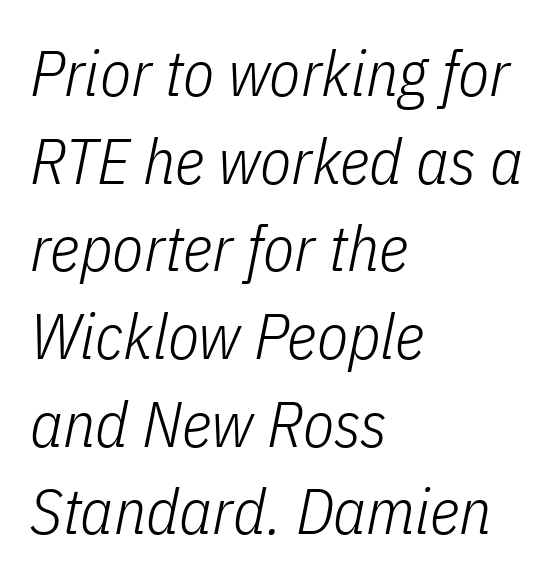
Q: Is the text bold? A: No.
Q: Is the text italic (slanted)? A: Yes, it leans right by about 11 degrees.
Q: Is the text underlined? A: No.
Q: How is the paragraph aligned? A: Left-aligned.
Q: Is the spacing between letters normal or unusually wide? A: Normal.
Q: Is the spacing between lines tight, normal or loose? A: Normal.
Q: Width (condensed, normal, or wide)? A: Condensed.
Q: Stroke contrast? A: Low.
Q: x-height? A: Medium.
Q: Monospaced? A: No.
